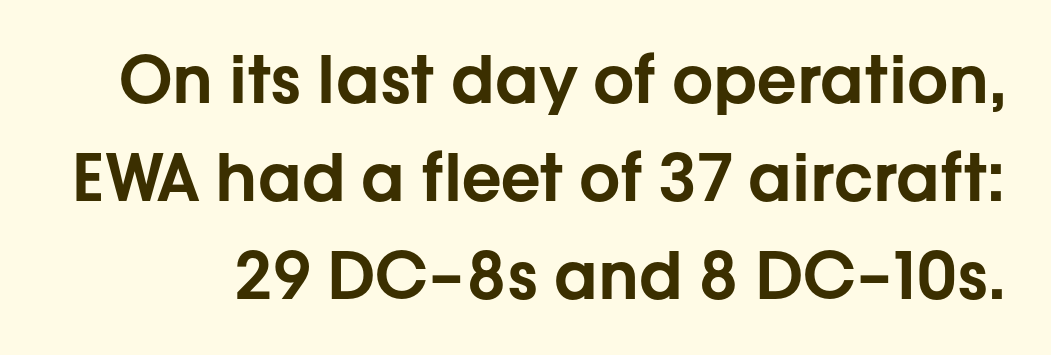
Q: Is the text italic (slanted)? A: No, it is upright.
Q: Is the typeface a serif or a sans-serif typeface? A: Sans-serif.
Q: Is the text underlined? A: No.
Q: Is the spacing between letters normal or unusually wide? A: Normal.
Q: Is the spacing between lines tight, normal or loose? A: Normal.
Q: Width (condensed, normal, or wide)? A: Normal.
Q: Stroke contrast? A: Low.
Q: x-height? A: Medium.
Q: Monospaced? A: No.
